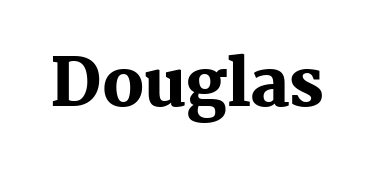
{"serif": "yes", "italic": "no", "bold": "yes", "weight": "heavy", "width": "normal", "stroke_contrast": "medium", "x_height": "medium", "monospaced": "no", "underline": "no", "letter_spacing": "normal", "letter_spacing_em": 0.0, "glyph_px": 65}
